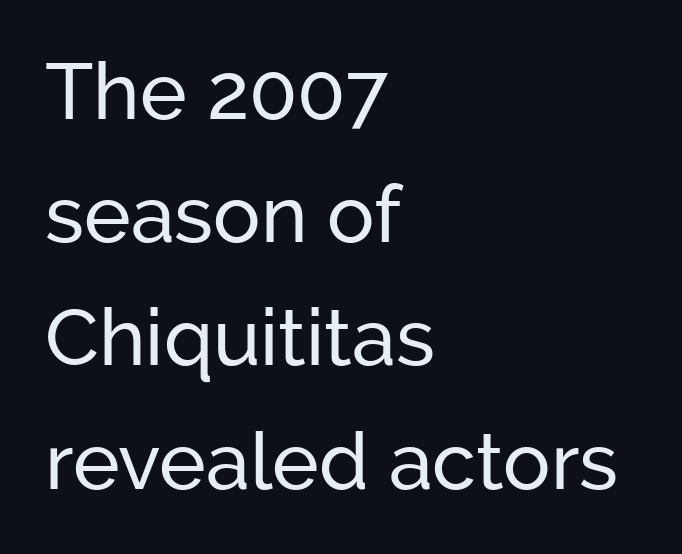
The typography opts for an upright posture over an oblique one. Notice how the passage keeps a crisp vertical edge on the left only. The face used here is proportionally spaced, like ordinary book or web type. Does the leading feel generous? No, just average. Words appear dense and cohesive because spacing is normal. Note: no serifs on the glyphs.
